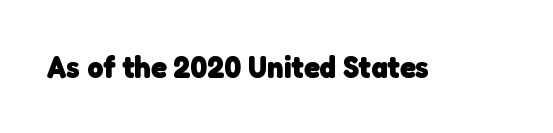
A sans-serif font was chosen for this passage. Varying glyph widths throughout — classic text-font behaviour. Typographic density is high because the face is bold. Spacing between characters is what you'd get straight out of the box. Descender tails drop into unmarked territory.
